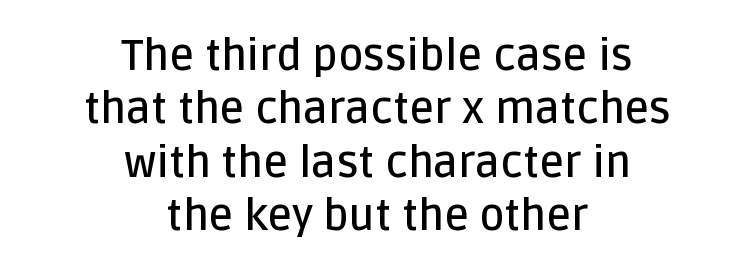
Q: Is the text bold? A: Semi-bold.
Q: Is the text italic (slanted)? A: No, it is upright.
Q: Is the typeface a serif or a sans-serif typeface? A: Sans-serif.
Q: Is the text underlined? A: No.
Q: How is the paragraph aligned? A: Centered.
Q: Is the spacing between letters normal or unusually wide? A: Normal.
Q: Width (condensed, normal, or wide)? A: Normal.
Q: Stroke contrast? A: Low.
Q: x-height? A: Large.
Q: Monospaced? A: No.
